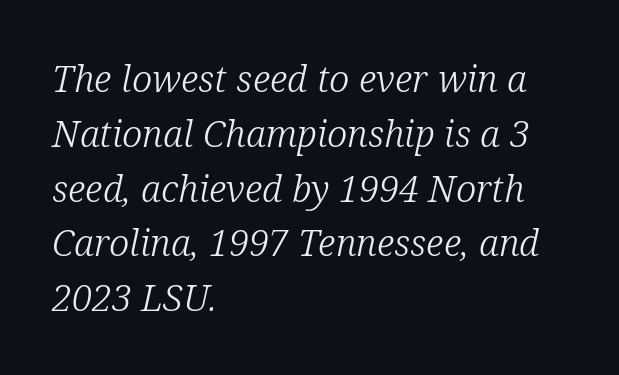
Q: Is the text bold? A: No.
Q: Is the text italic (slanted)? A: Yes, it leans right by about 12 degrees.
Q: Is the typeface a serif or a sans-serif typeface? A: Serif.
Q: Is the text underlined? A: No.
Q: How is the paragraph aligned? A: Left-aligned.
Q: Is the spacing between letters normal or unusually wide? A: Normal.
Q: Is the spacing between lines tight, normal or loose? A: Normal.
Q: Width (condensed, normal, or wide)? A: Normal.
Q: Stroke contrast? A: Low.
Q: x-height? A: Medium.
Q: Monospaced? A: No.
